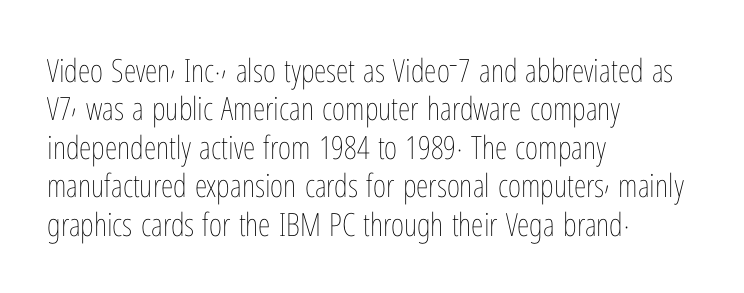
No word sits above an underline. In terms of posture, this sample is upright. Spacing verdict: proportional, widths tailored to each character. Compared with a centered layout, this one pins lines to the left instead.
